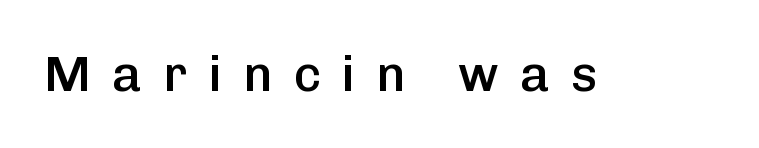
Stroke terminals: plain, sans-serif. These lines carry some extra weight — a demibold, not a full bold. Words float on clear page, feet unadorned. The specimen reads as upright at a glance. Here the designer chose a conventional face with non-uniform glyph widths. Characters follow at a spacing far wider than the type designer built in.
